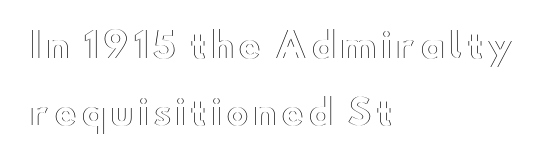
The image shows 34 px wide type, upright; set left-aligned, loose line spacing (1.98x), not underlined; a small x-height.
